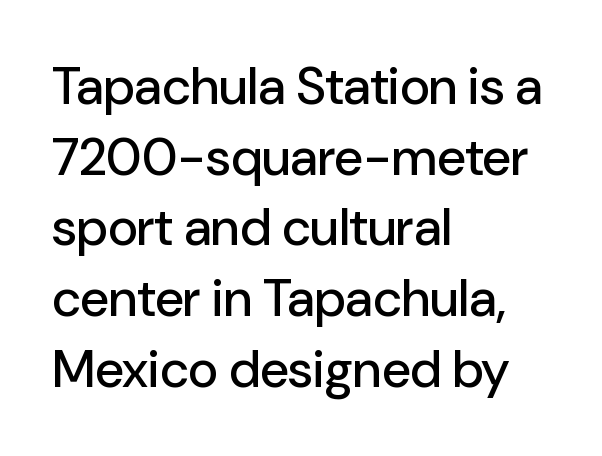
The image shows 52 px sans-serif type, upright; set left-aligned, normal line spacing (1.36x), normal letter spacing, not underlined; low stroke contrast and a medium x-height.
